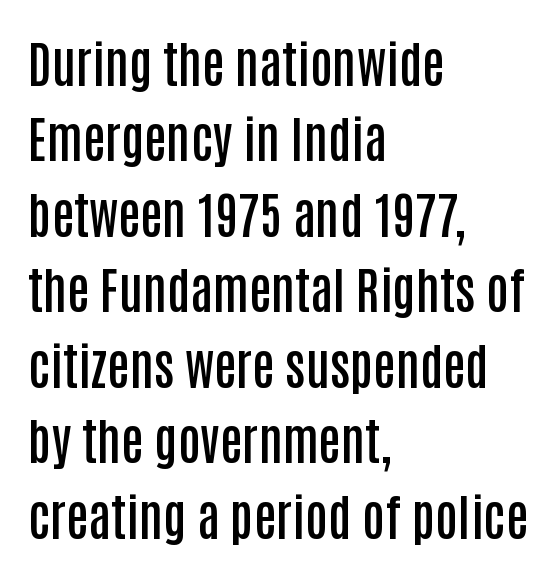
Bare-footed words on every line. Caption: multi-line text, flush left, ragged right. Moderately thickened strokes mark this as semibold type. The designer left line spacing at the default. The type family on display is of the sans-serif kind. The passage shown is typed in a proportional face where columns would drift.
